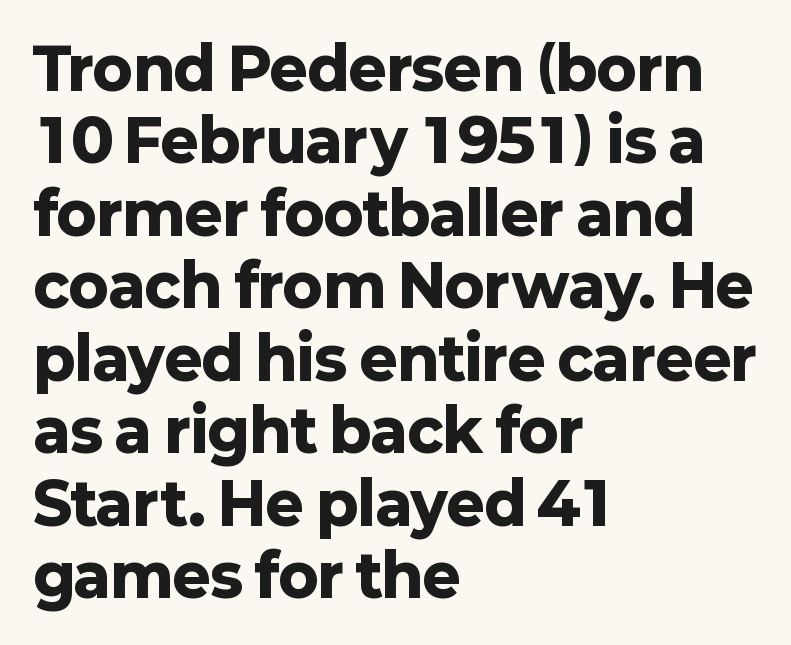
{"serif": "no", "italic": "no", "bold": "yes", "weight": "heavy", "width": "normal", "stroke_contrast": "low", "x_height": "medium", "monospaced": "no", "underline": "no", "align": "left", "line_spacing": "normal", "line_spacing_ratio": 1.25, "letter_spacing": "normal", "letter_spacing_em": 0.0, "glyph_px": 58}
